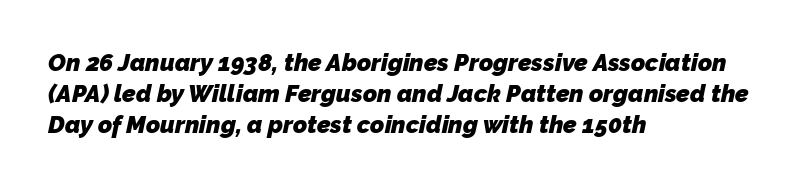
{"bold": "yes", "underline": "no", "align": "left", "line_spacing": "normal", "line_spacing_ratio": 1.3, "letter_spacing": "normal", "letter_spacing_em": 0.0, "glyph_px": 24}
